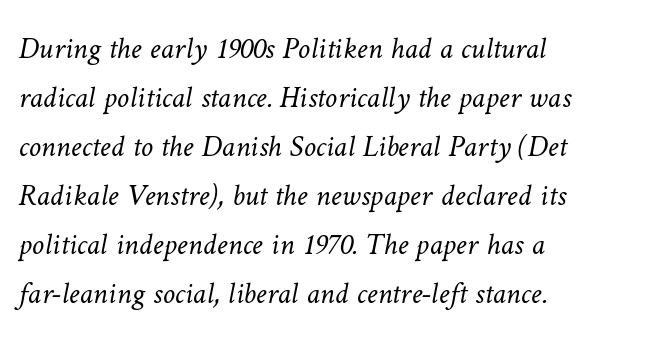
Q: Is the text bold? A: No.
Q: Is the text underlined? A: No.
Q: How is the paragraph aligned? A: Left-aligned.
Q: Is the spacing between letters normal or unusually wide? A: Normal.
Q: Is the spacing between lines tight, normal or loose? A: Normal.
Q: Width (condensed, normal, or wide)? A: Normal.
Q: Stroke contrast? A: Low.
Q: x-height? A: Medium.
Q: Monospaced? A: No.
